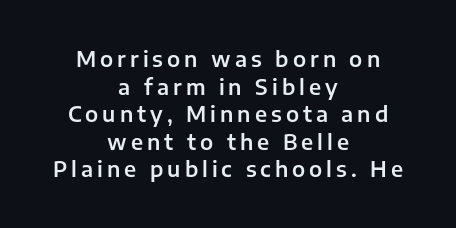
{"italic": "no", "underline": "no", "align": "center", "line_spacing": "normal", "line_spacing_ratio": 1.31, "glyph_px": 21}
